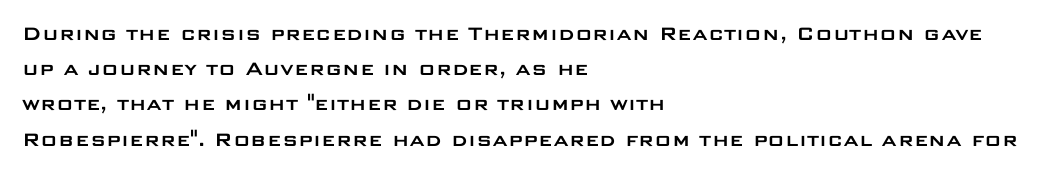
The designer left line spacing at the default. The face used here is rendered with its standard letterfit. The letters stand upright; this is a roman face. The rag falls on the right side of this text block. The words here are not underlined.
